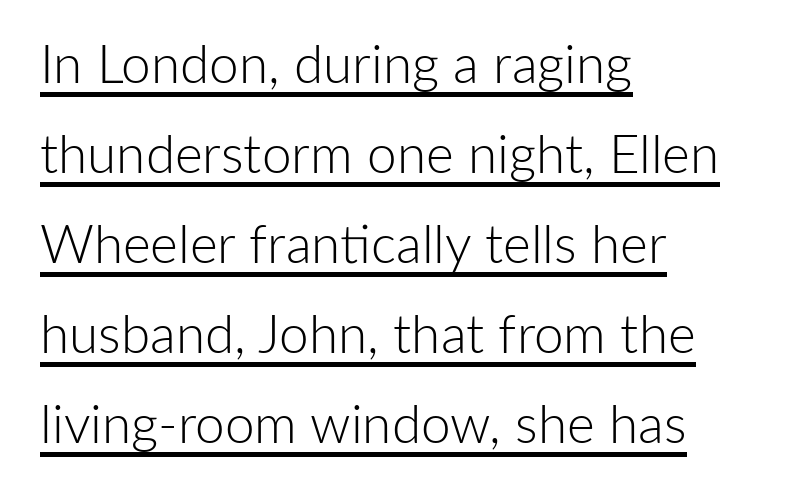
Q: Is the text bold? A: No.
Q: Is the text italic (slanted)? A: No, it is upright.
Q: Is the typeface a serif or a sans-serif typeface? A: Sans-serif.
Q: Is the text underlined? A: Yes.
Q: How is the paragraph aligned? A: Left-aligned.
Q: Is the spacing between letters normal or unusually wide? A: Normal.
Q: Is the spacing between lines tight, normal or loose? A: Normal.
Q: Width (condensed, normal, or wide)? A: Normal.
Q: Stroke contrast? A: Low.
Q: x-height? A: Medium.
Q: Monospaced? A: No.
